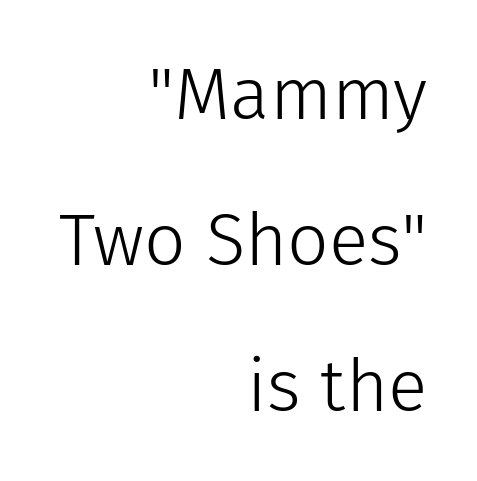
{"serif": "no", "italic": "no", "bold": "no", "weight": "light", "width": "normal", "stroke_contrast": "low", "x_height": "medium", "monospaced": "no", "underline": "no", "align": "right", "line_spacing": "loose", "line_spacing_ratio": 2.0, "letter_spacing": "normal", "letter_spacing_em": 0.0, "glyph_px": 73}
